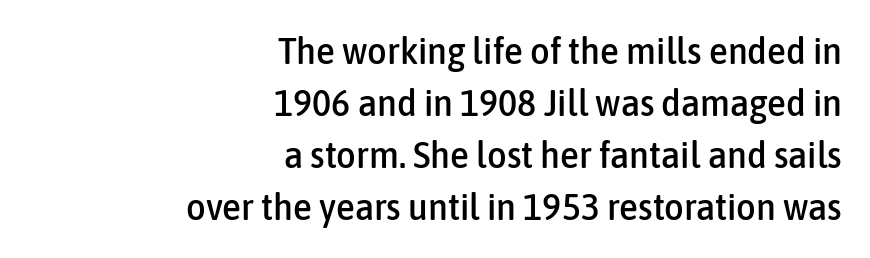
Which margin do the lines hug? The right one — the left edge is uneven. You can tell from the bare stems that sans-serif type was used. Successive baselines arrive at the customary interval. Check under the words: just untouched page. Ordinary non-slanted type is in use.
